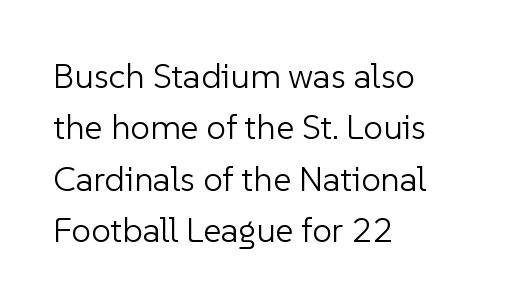
The image shows 35 px light sans-serif type, upright; set left-aligned, normal line spacing (1.47x), normal letter spacing, not underlined; low stroke contrast and a medium x-height.
